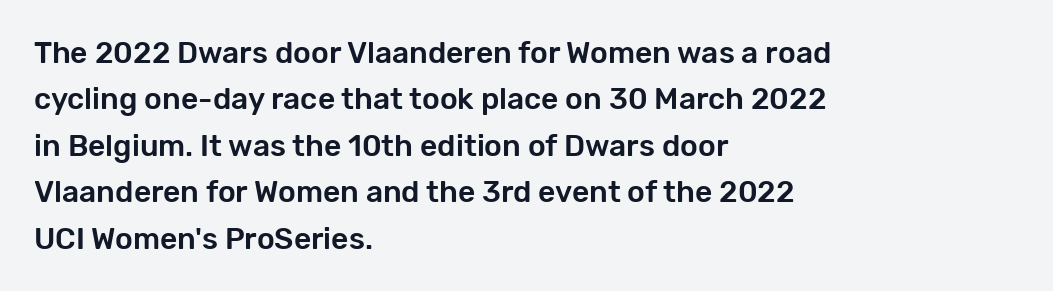
{"serif": "no", "italic": "no", "width": "normal", "stroke_contrast": "low", "x_height": "medium", "monospaced": "no", "underline": "no", "align": "left", "line_spacing": "normal", "line_spacing_ratio": 1.55, "letter_spacing": "normal", "letter_spacing_em": 0.0, "glyph_px": 30}
